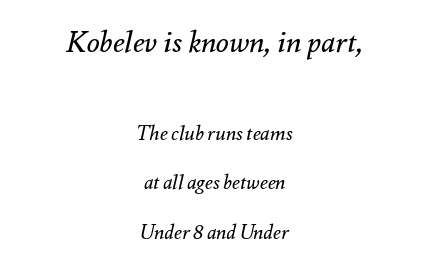
Neither beginnings nor endings align; midpoints do. Here the designer chose a conventional face with non-uniform glyph widths. Which chunk is bigger? The first one — the top block dwarfs the bottom. The passage shown has conventional tracking throughout. No letter is thick-stroked: the sample isn't bold.
